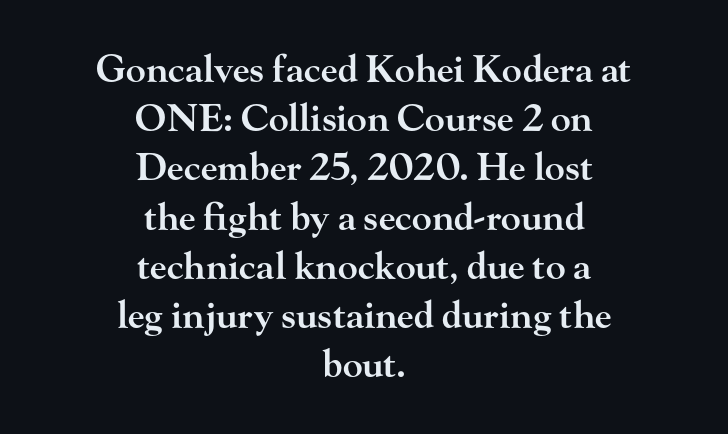
The letters sit at their default tracking, neither squeezed nor spread. The strokes are fattened partway — semibold, not bold. Every character sits straight up, as roman type does. Each letter keeps its own natural width here, so spacing adapts to shape. This is serif lettering, the kind often seen in printed books. The rag falls on both sides of this text block equally.
